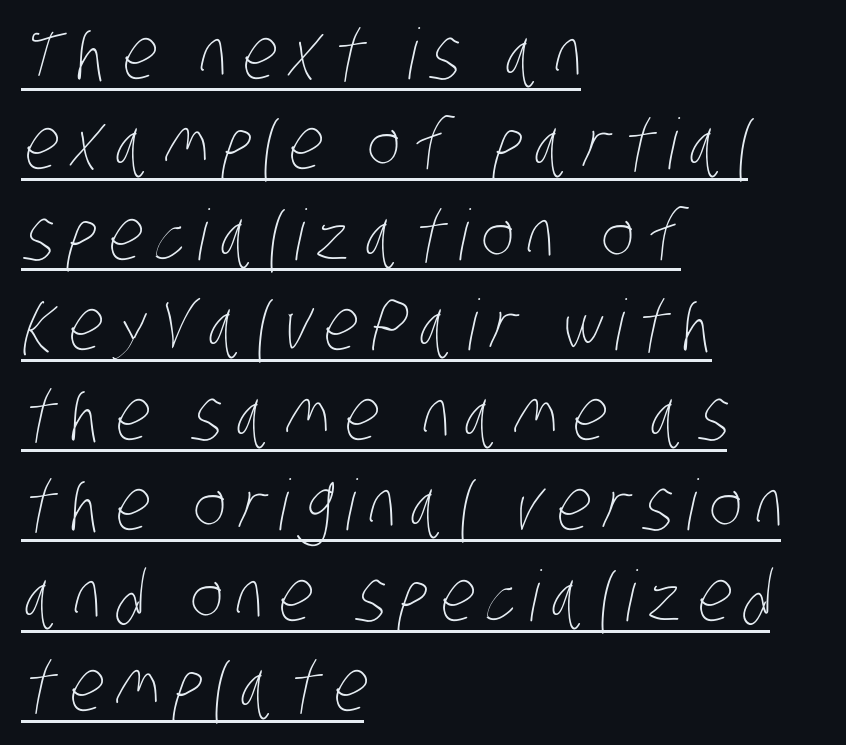
{"bold": "no", "weight": "thin", "width": "condensed", "stroke_contrast": "low", "x_height": "large", "monospaced": "no", "underline": "yes", "align": "left", "line_spacing": "normal", "line_spacing_ratio": 1.29, "glyph_px": 70}
